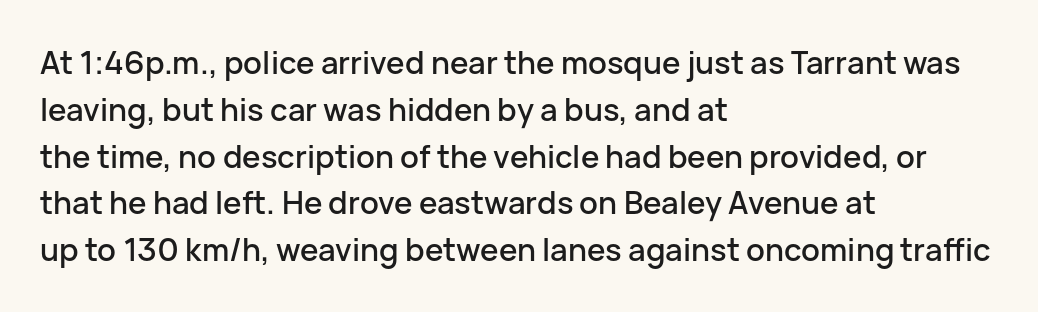
{"serif": "no", "italic": "no", "width": "normal", "stroke_contrast": "low", "x_height": "medium", "monospaced": "no", "underline": "no", "align": "left", "line_spacing": "normal", "line_spacing_ratio": 1.51, "letter_spacing": "normal", "letter_spacing_em": 0.0, "glyph_px": 31}
